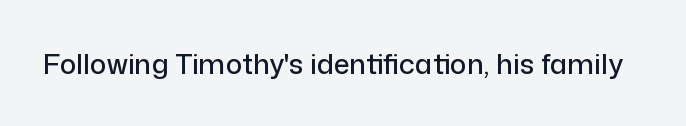
The image shows 28 px sans-serif type, upright; set normal letter spacing, not underlined; low stroke contrast and a medium x-height.
